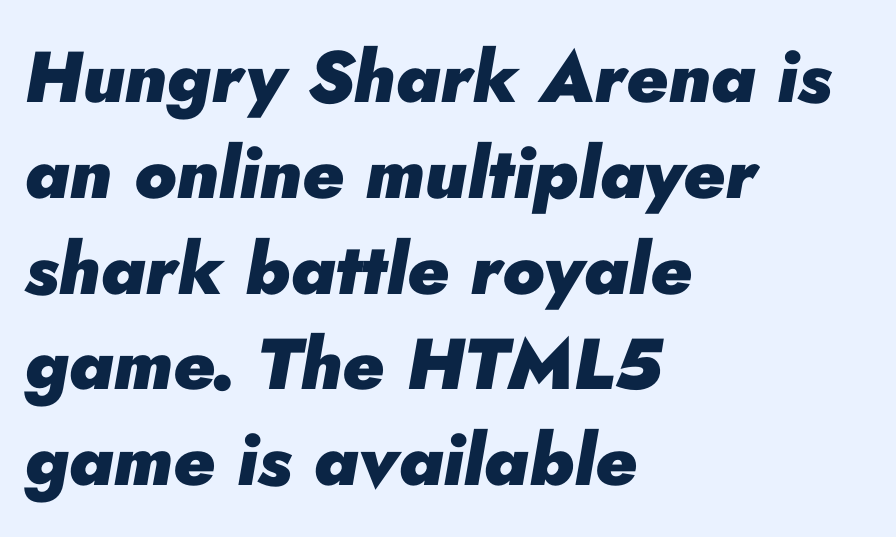
{"italic": "yes", "lean": "right", "slant_degrees": 10, "bold": "yes", "weight": "heavy", "width": "normal", "stroke_contrast": "low", "x_height": "small", "monospaced": "no", "underline": "no", "align": "left", "line_spacing": "normal", "line_spacing_ratio": 1.33, "letter_spacing": "normal", "letter_spacing_em": 0.0, "glyph_px": 72}
